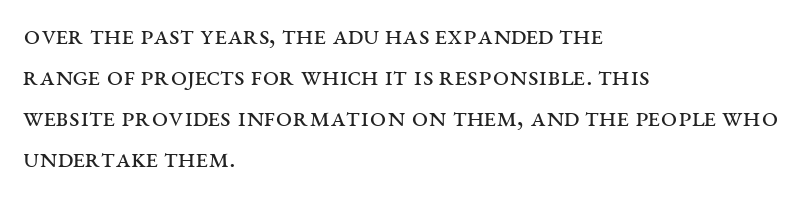
The specimen omits any rule beneath the text block's lines. These lines keep a tight, regular rhythm from letter to letter. Notice how descenders clear the ascenders below comfortably — that's standard leading. A classic flush-left, rag-right setting is used for this passage.
